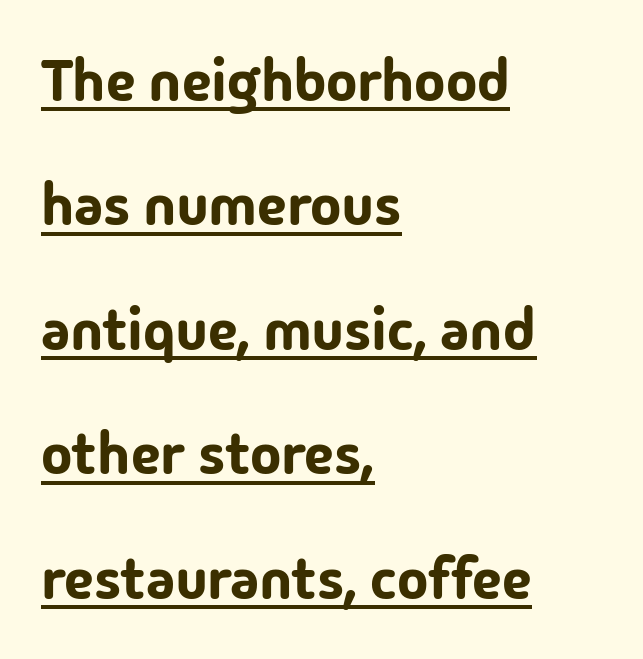
Q: Is the text italic (slanted)? A: No, it is upright.
Q: Is the typeface a serif or a sans-serif typeface? A: Sans-serif.
Q: Is the text underlined? A: Yes.
Q: How is the paragraph aligned? A: Left-aligned.
Q: Is the spacing between letters normal or unusually wide? A: Normal.
Q: Is the spacing between lines tight, normal or loose? A: Loose.
Q: Width (condensed, normal, or wide)? A: Normal.
Q: Stroke contrast? A: Low.
Q: x-height? A: Medium.
Q: Monospaced? A: No.
